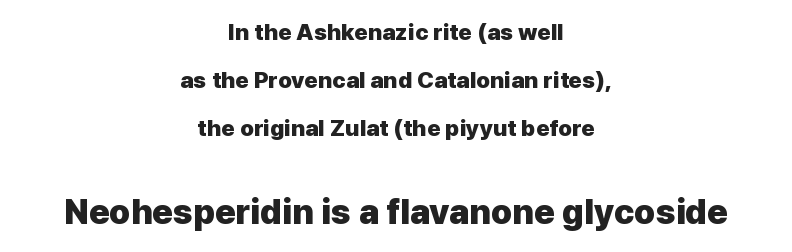
These lines carry a lot of weight — the face is fully bold. The passage shown is typed in a proportional face where columns would drift. The typesetter chose a symmetrical, centered arrangement here. Is there any slant? The stems are plumb. The passage shown stacks its lines with a broad gap. This is sans-serif lettering, the kind often seen on screens and signage.
